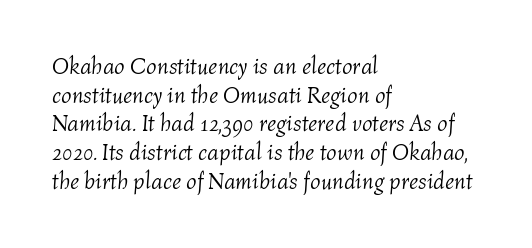
{"italic": "yes", "lean": "right", "slant_degrees": 4, "bold": "no", "underline": "no", "align": "left", "line_spacing": "normal", "line_spacing_ratio": 1.25, "letter_spacing": "normal", "letter_spacing_em": 0.0, "glyph_px": 23}
